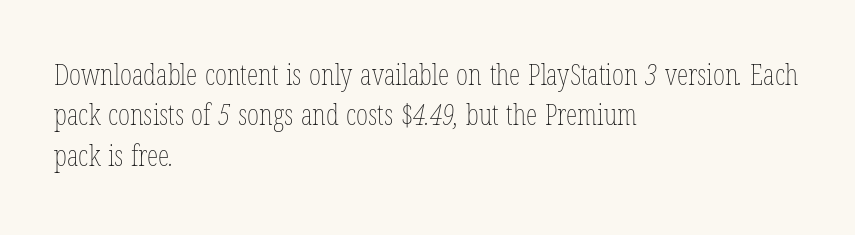
The image shows 29 px thin, condensed type; set left-aligned, normal line spacing (1.39x), normal letter spacing, not underlined; low stroke contrast and a medium x-height.
